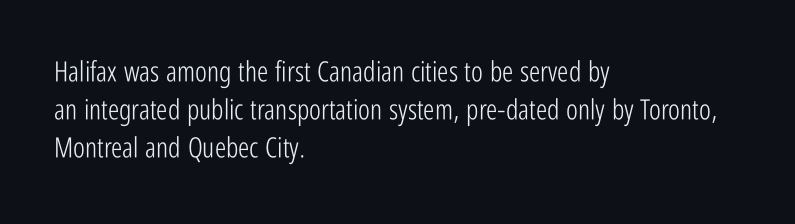
Leading matches the norm, producing a regular column. There is no visible air inserted between adjacent glyphs. When letters stand straight like this, we call the style roman or upright. Character widths vary here, with narrow letters taking less room than wide ones. This reads as an unemphasized weight, regular at the heaviest.
